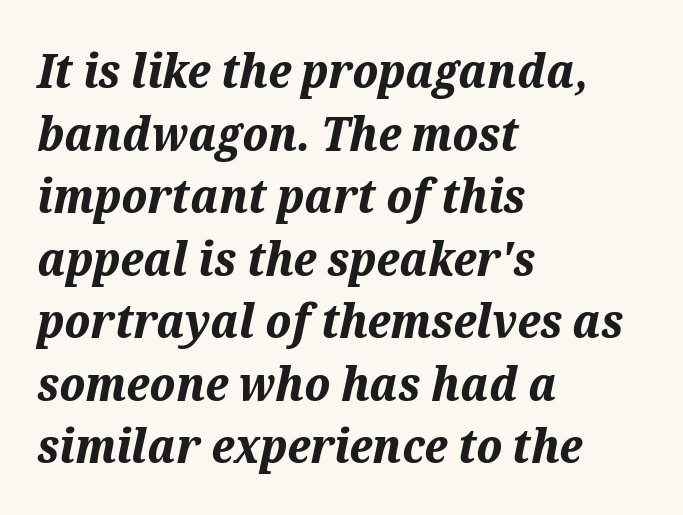
{"italic": "yes", "lean": "right", "slant_degrees": 12, "bold": "yes", "weight": "bold", "width": "normal", "stroke_contrast": "medium", "x_height": "medium", "monospaced": "no", "underline": "no", "align": "left", "line_spacing": "normal", "line_spacing_ratio": 1.33, "letter_spacing": "normal", "letter_spacing_em": 0.0, "glyph_px": 47}
